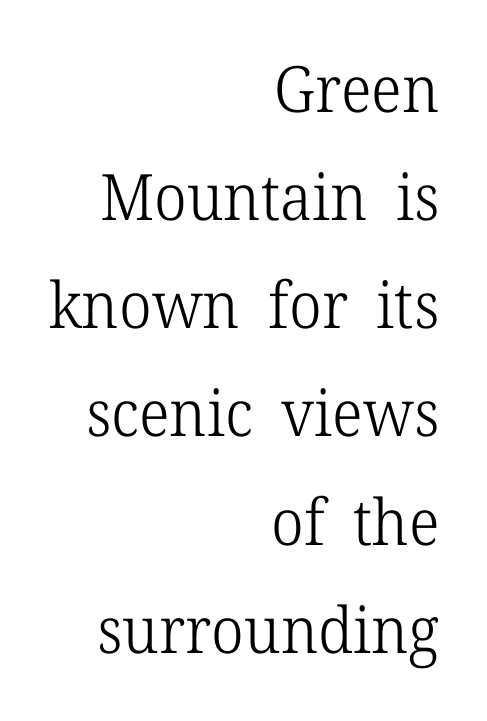
Q: Is the text bold? A: No.
Q: Is the text italic (slanted)? A: No, it is upright.
Q: Is the typeface a serif or a sans-serif typeface? A: Serif.
Q: Is the text underlined? A: No.
Q: How is the paragraph aligned? A: Right-aligned.
Q: Is the spacing between letters normal or unusually wide? A: Normal.
Q: Is the spacing between lines tight, normal or loose? A: Normal.
Q: Width (condensed, normal, or wide)? A: Normal.
Q: Stroke contrast? A: Low.
Q: x-height? A: Medium.
Q: Monospaced? A: No.
